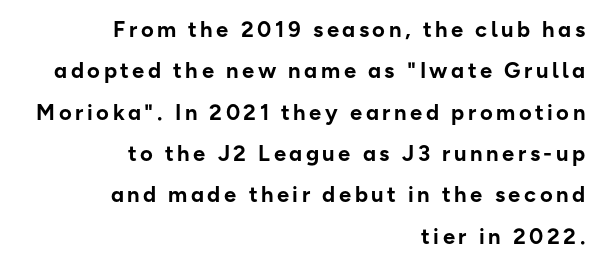
The image shows 22 px bold type, upright; set right-aligned, line spacing 1.88x, not underlined.
